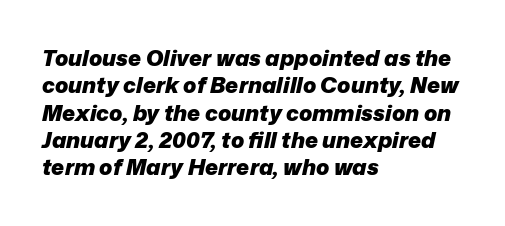
The words here are not underlined. Horizontally, the lines are justified to the leading edge only. On the weight axis this lands at bold, roughly 700. The rendering keeps characters at their native spacing.
